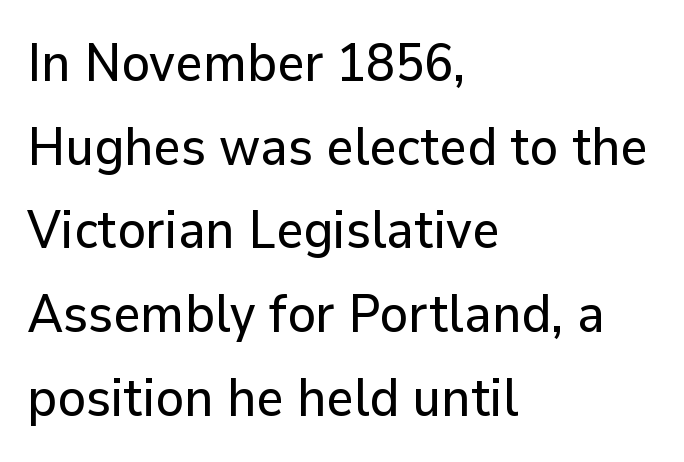
The line texture is even and compact thanks to regular tracking. The lines are quadded left. The lettering holds an erect, upright posture throughout. Regarding leading, the lines here are spaced in the standard way. These lines are rendered in a variable-pitch font.
